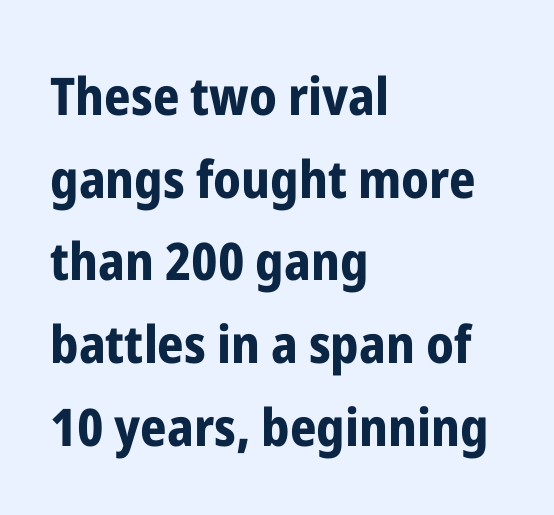
If you measured baseline to baseline, you'd find a middling distance. What kind of face is this? One without serifs — a sans. Letter spacing: default. The baseline area is clear.
